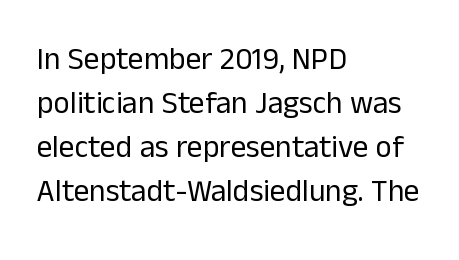
Q: Is the text bold? A: No.
Q: Is the text italic (slanted)? A: No, it is upright.
Q: Is the typeface a serif or a sans-serif typeface? A: Sans-serif.
Q: Is the text underlined? A: No.
Q: How is the paragraph aligned? A: Left-aligned.
Q: Is the spacing between letters normal or unusually wide? A: Normal.
Q: Is the spacing between lines tight, normal or loose? A: Normal.
Q: Width (condensed, normal, or wide)? A: Normal.
Q: Stroke contrast? A: Low.
Q: x-height? A: Medium.
Q: Monospaced? A: No.
